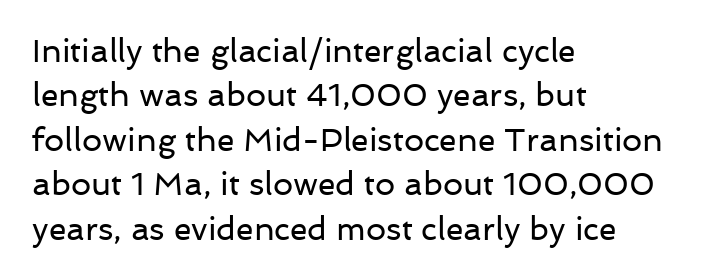
Q: Is the text bold? A: No.
Q: Is the text italic (slanted)? A: No, it is upright.
Q: Is the typeface a serif or a sans-serif typeface? A: Sans-serif.
Q: Is the text underlined? A: No.
Q: How is the paragraph aligned? A: Left-aligned.
Q: Is the spacing between letters normal or unusually wide? A: Normal.
Q: Is the spacing between lines tight, normal or loose? A: Normal.
Q: Width (condensed, normal, or wide)? A: Normal.
Q: Stroke contrast? A: Low.
Q: x-height? A: Medium.
Q: Monospaced? A: No.
